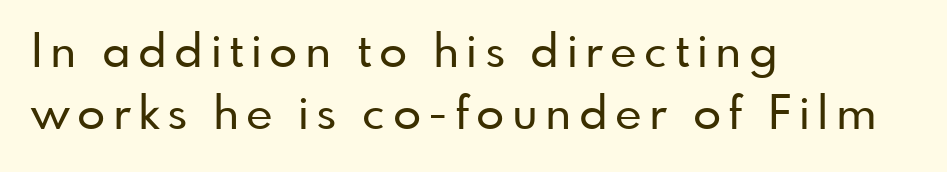
Q: Is the text italic (slanted)? A: No, it is upright.
Q: Is the typeface a serif or a sans-serif typeface? A: Sans-serif.
Q: Is the text underlined? A: No.
Q: How is the paragraph aligned? A: Left-aligned.
Q: Is the spacing between lines tight, normal or loose? A: Normal.
Q: Width (condensed, normal, or wide)? A: Normal.
Q: Stroke contrast? A: Low.
Q: x-height? A: Small.
Q: Monospaced? A: No.
